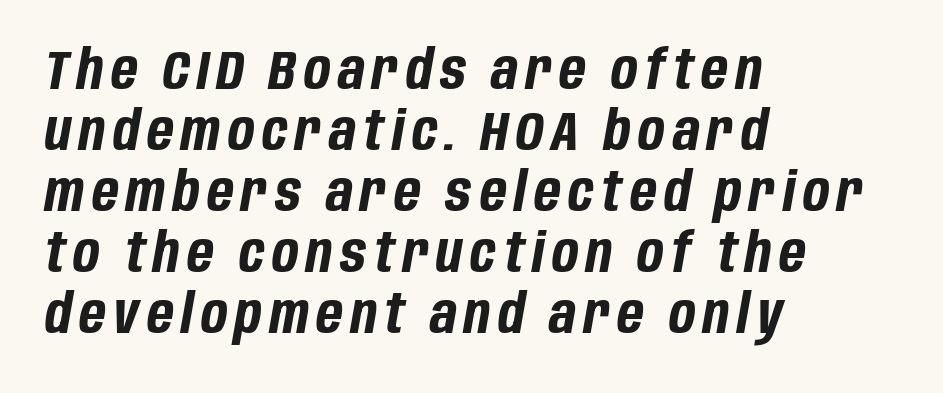
The image shows 55 px bold, condensed type, italic (leaning right); set left-aligned, tight line spacing (1.11x), not underlined; low stroke contrast and a large x-height.
